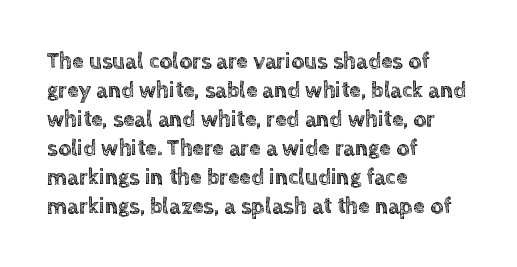
Q: Is the text italic (slanted)? A: No, it is upright.
Q: Is the text underlined? A: No.
Q: How is the paragraph aligned? A: Left-aligned.
Q: Is the spacing between letters normal or unusually wide? A: Normal.
Q: Is the spacing between lines tight, normal or loose? A: Normal.
